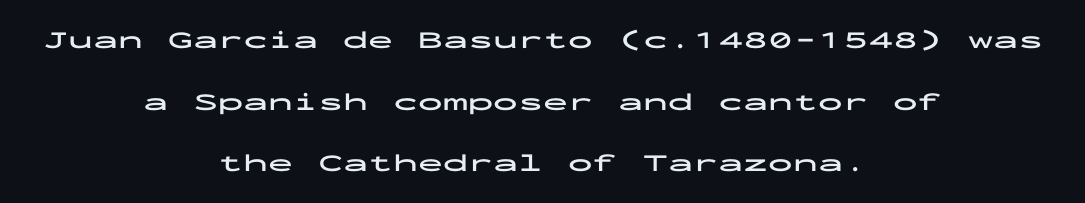
Q: Is the text bold? A: Yes.
Q: Is the text italic (slanted)? A: No, it is upright.
Q: Is the text underlined? A: No.
Q: How is the paragraph aligned? A: Centered.
Q: Is the spacing between letters normal or unusually wide? A: Normal.
Q: Is the spacing between lines tight, normal or loose? A: Loose.
